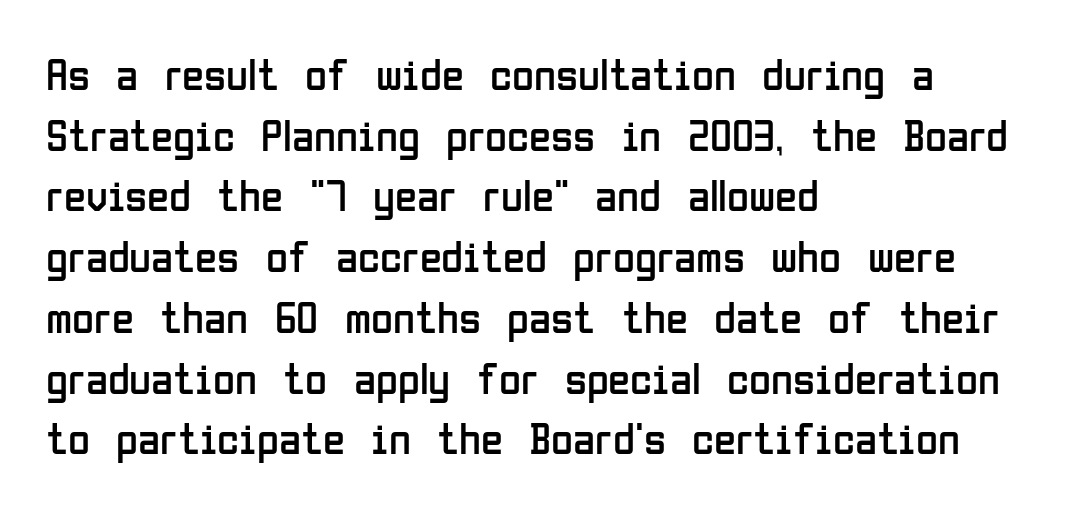
Q: Is the text bold? A: No.
Q: Is the text italic (slanted)? A: No, it is upright.
Q: Is the typeface a serif or a sans-serif typeface? A: Sans-serif.
Q: Is the text underlined? A: No.
Q: How is the paragraph aligned? A: Left-aligned.
Q: Is the spacing between letters normal or unusually wide? A: Normal.
Q: Is the spacing between lines tight, normal or loose? A: Normal.
Q: Width (condensed, normal, or wide)? A: Condensed.
Q: Stroke contrast? A: Low.
Q: x-height? A: Medium.
Q: Monospaced? A: No.
